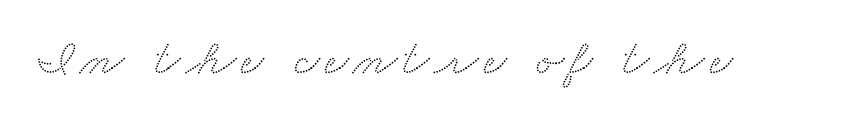
{"serif": "yes", "width": "wide", "stroke_contrast": "medium", "x_height": "small", "monospaced": "no", "underline": "no", "glyph_px": 51}
